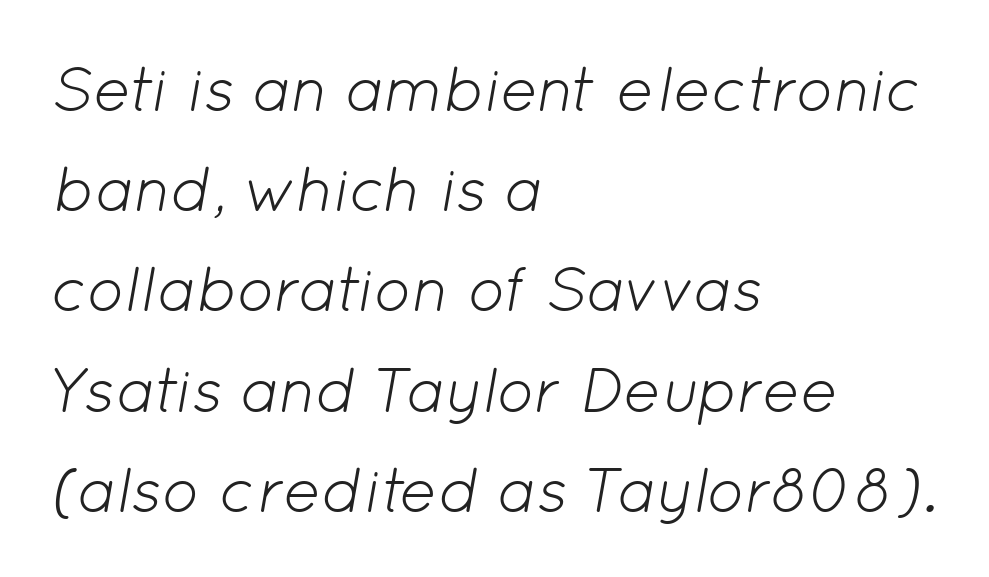
{"italic": "yes", "lean": "right", "slant_degrees": 12, "bold": "no", "weight": "light", "width": "normal", "stroke_contrast": "low", "x_height": "medium", "monospaced": "no", "underline": "no", "align": "left", "line_spacing": "normal", "line_spacing_ratio": 1.59, "letter_spacing": "normal", "letter_spacing_em": 0.0, "glyph_px": 63}
